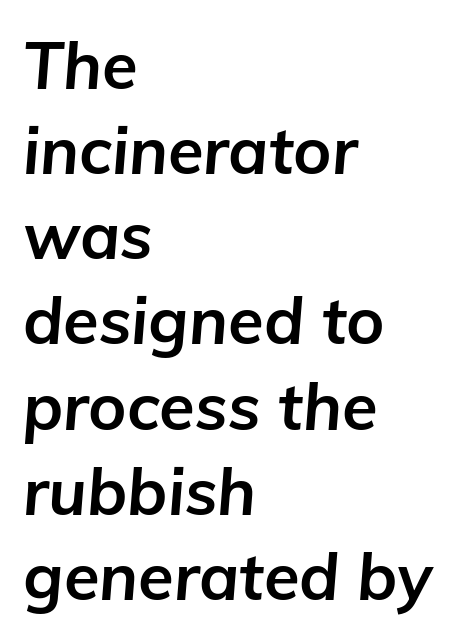
{"italic": "yes", "lean": "right", "slant_degrees": 5, "bold": "yes", "weight": "bold", "width": "normal", "stroke_contrast": "low", "x_height": "medium", "monospaced": "no", "underline": "no", "align": "left", "line_spacing": "normal", "line_spacing_ratio": 1.31, "letter_spacing": "normal", "letter_spacing_em": 0.0, "glyph_px": 65}
